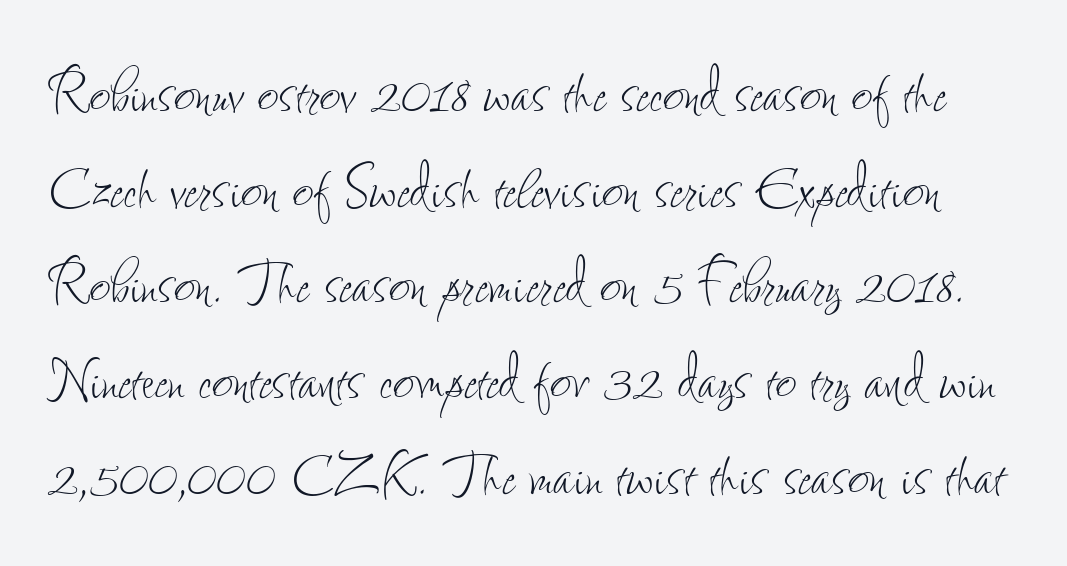
Regular leading. Do the characters align in a grid? No, the font is proportional. The passage shown is not underscored anywhere. Honestly, the letter spacing is just normal — you wouldn't notice it. Heaviness? Minimal to ordinary, like unemphasized prose.
